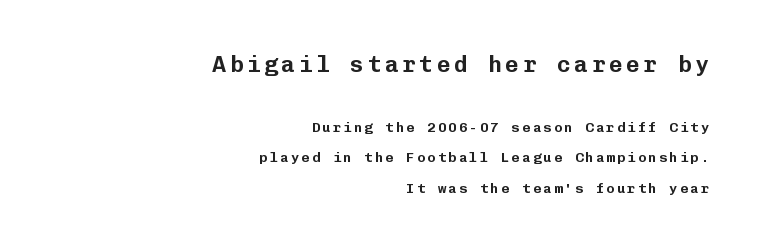
{"italic": "no", "underline": "no", "align": "right", "line_spacing": "loose", "line_spacing_ratio": 2.16, "larger_block": "first", "size_ratio": 1.64, "glyph_px": 23}
